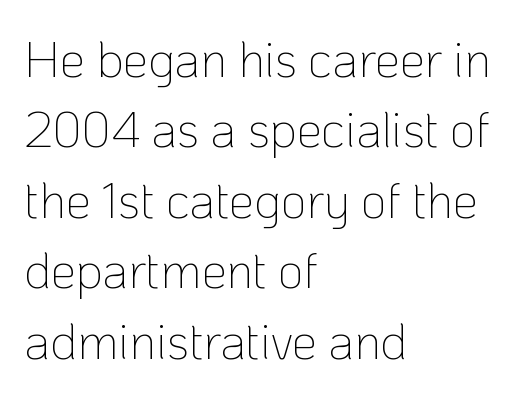
{"serif": "no", "italic": "no", "bold": "no", "weight": "thin", "width": "normal", "stroke_contrast": "low", "x_height": "medium", "monospaced": "no", "underline": "no", "align": "left", "line_spacing": "normal", "line_spacing_ratio": 1.41, "letter_spacing": "normal", "letter_spacing_em": 0.0, "glyph_px": 50}
